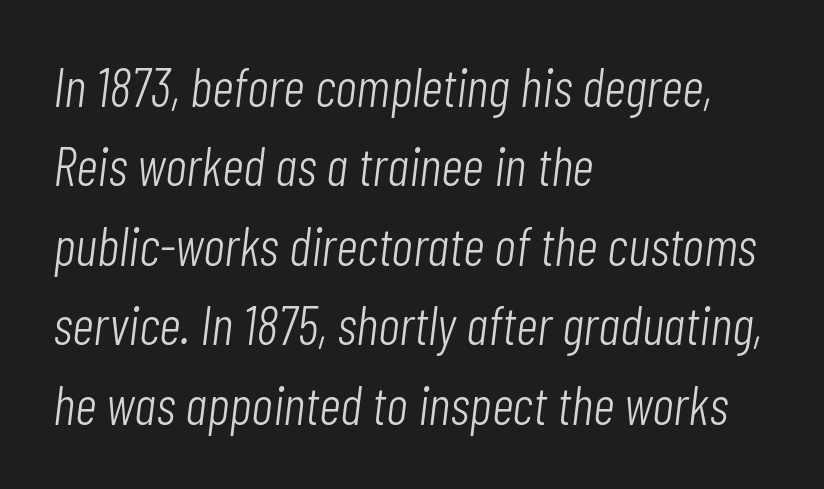
{"italic": "yes", "lean": "right", "slant_degrees": 7, "bold": "no", "weight": "light", "width": "condensed", "stroke_contrast": "low", "x_height": "medium", "monospaced": "no", "underline": "no", "align": "left", "line_spacing": "normal", "line_spacing_ratio": 1.47, "letter_spacing": "normal", "letter_spacing_em": 0.0, "glyph_px": 54}
